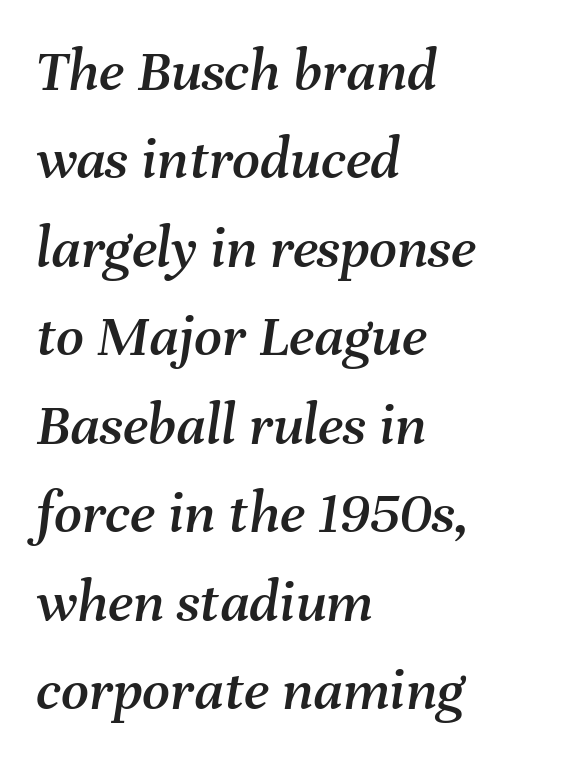
{"italic": "yes", "lean": "right", "slant_degrees": 8, "width": "normal", "stroke_contrast": "medium", "x_height": "medium", "monospaced": "no", "underline": "no", "align": "left", "line_spacing": "normal", "line_spacing_ratio": 1.45, "letter_spacing": "normal", "letter_spacing_em": 0.0, "glyph_px": 61}
